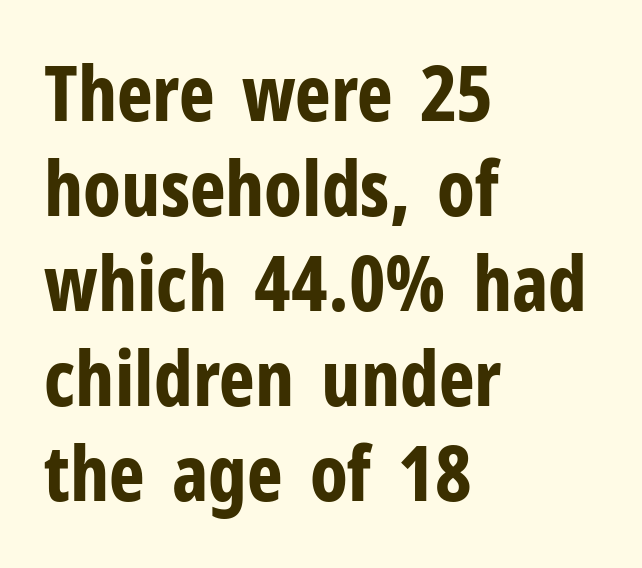
{"serif": "no", "italic": "no", "bold": "yes", "weight": "bold", "width": "condensed", "stroke_contrast": "low", "x_height": "medium", "monospaced": "no", "underline": "no", "align": "left", "line_spacing": "normal", "line_spacing_ratio": 1.25, "letter_spacing": "normal", "letter_spacing_em": 0.0, "glyph_px": 76}
